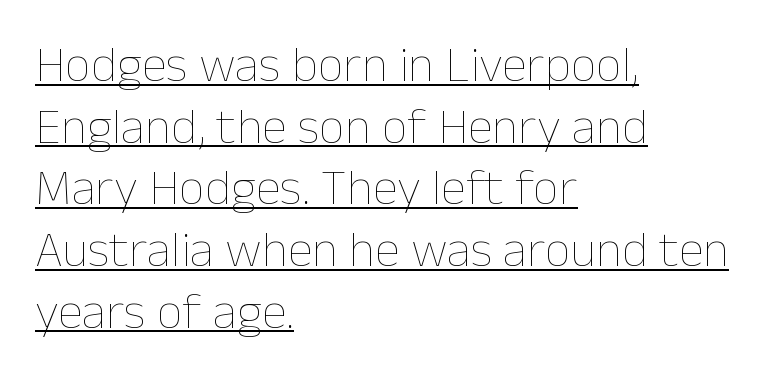
Glyph-to-glyph distance matches everyday printed text. Quick note: not italic, upright. Letters have the restrained weight of plain body copy at most. This rendering uses left alignment, leaving the right contour irregular. Like a heading marked for emphasis, these lines bear an underscore.
